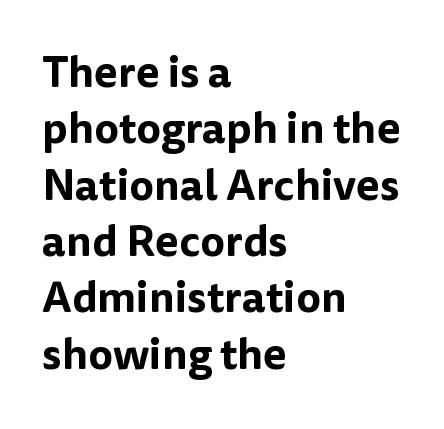
{"serif": "no", "italic": "no", "width": "normal", "stroke_contrast": "low", "x_height": "medium", "monospaced": "no", "underline": "no", "align": "left", "line_spacing": "normal", "line_spacing_ratio": 1.31, "letter_spacing": "normal", "letter_spacing_em": 0.0, "glyph_px": 43}
